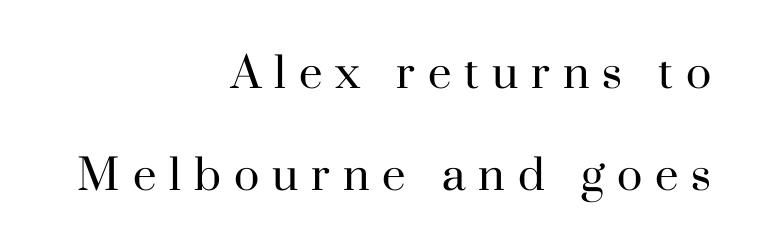
Q: Is the text bold? A: No.
Q: Is the text italic (slanted)? A: No, it is upright.
Q: Is the typeface a serif or a sans-serif typeface? A: Serif.
Q: Is the text underlined? A: No.
Q: How is the paragraph aligned? A: Right-aligned.
Q: Is the spacing between letters normal or unusually wide? A: Unusually wide.
Q: Is the spacing between lines tight, normal or loose? A: Loose.
Q: Width (condensed, normal, or wide)? A: Normal.
Q: Stroke contrast? A: High.
Q: x-height? A: Small.
Q: Monospaced? A: No.
